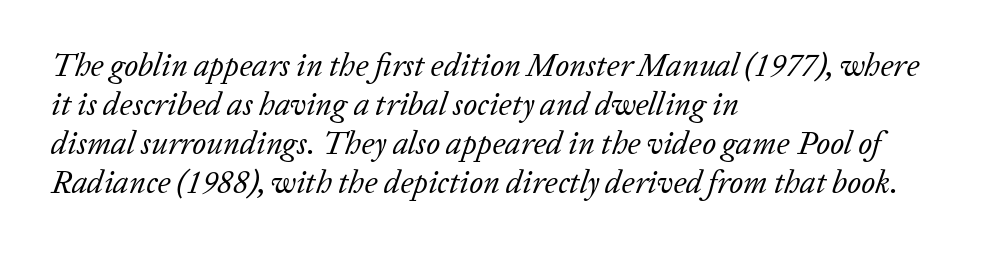
Caption: multi-line text, flush left, ragged right. Quick note: italic. There is no visible air inserted between adjacent glyphs. The passage shown is typeset with a serif family. No chunkiness to these letters — they're not bold. Character widths vary here, with narrow letters taking less room than wide ones.
